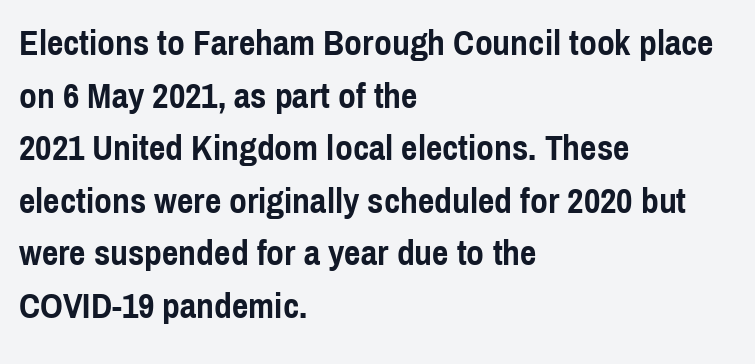
{"serif": "no", "italic": "no", "bold": "yes", "weight": "semibold", "width": "condensed", "x_height": "medium", "monospaced": "no", "underline": "no", "align": "left", "line_spacing": "normal", "line_spacing_ratio": 1.46, "letter_spacing": "normal", "letter_spacing_em": 0.0, "glyph_px": 36}
